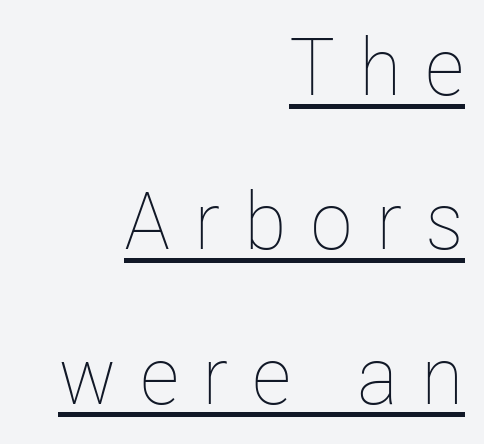
{"italic": "no", "bold": "no", "weight": "thin", "width": "condensed", "stroke_contrast": "low", "x_height": "medium", "monospaced": "no", "underline": "yes", "align": "right", "line_spacing": "loose", "line_spacing_ratio": 1.93, "letter_spacing": "wide", "letter_spacing_em": 0.29, "glyph_px": 80}
